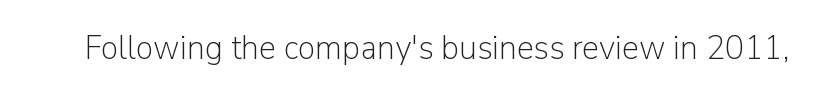
A typesetter would label this face a sans. A roman cut, with each character standing at attention. Type without underlining. Proportional: the letters do not fall into vertical columns. The characters are drawn with everyday or finer stroke widths.
